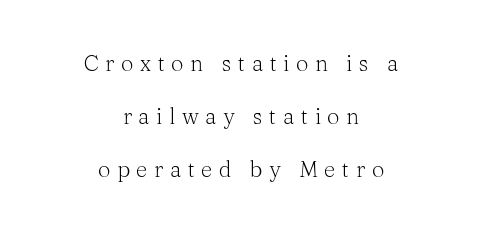
The image shows 22 px text type, upright; set centered, loose line spacing (2.4x), unusually wide letter spacing (+0.3 em), not underlined.
